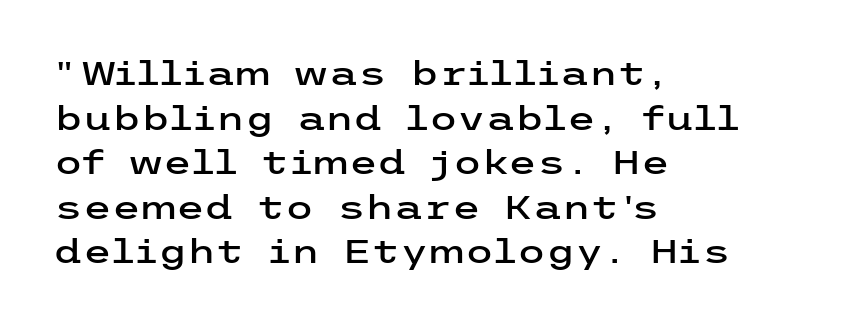
Q: Is the text italic (slanted)? A: No, it is upright.
Q: Is the typeface a serif or a sans-serif typeface? A: Sans-serif.
Q: Is the text underlined? A: No.
Q: How is the paragraph aligned? A: Left-aligned.
Q: Is the spacing between letters normal or unusually wide? A: Normal.
Q: Is the spacing between lines tight, normal or loose? A: Normal.
Q: Width (condensed, normal, or wide)? A: Wide.
Q: Stroke contrast? A: Low.
Q: x-height? A: Medium.
